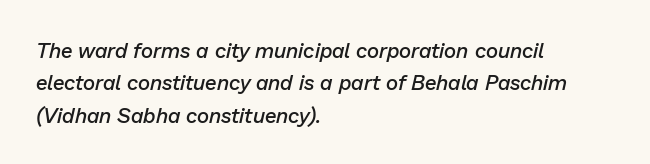
The image shows 21 px text type, italic (leaning right); set left-aligned, normal line spacing (1.54x), normal letter spacing, not underlined.
